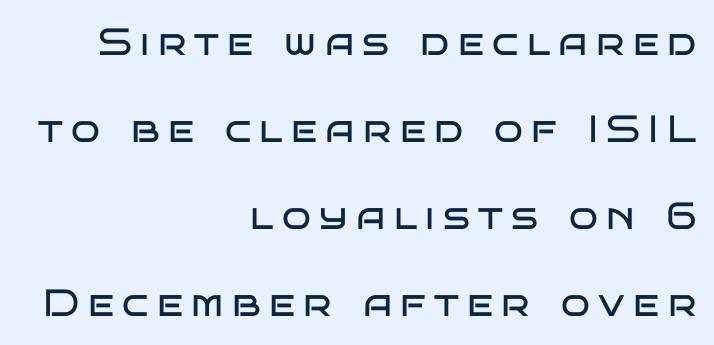
The image shows 38 px regular-weight, wide sans-serif type, upright; set right-aligned, loose line spacing (2.29x), unusually wide letter spacing (+0.22 em), not underlined; low stroke contrast and a large x-height.
